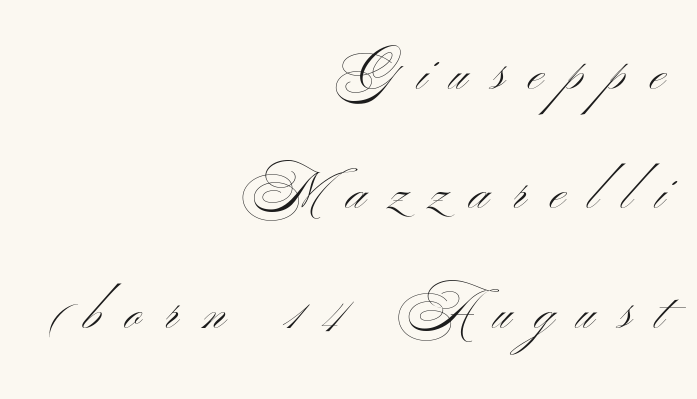
The image shows 51 px light, wide sans-serif type; set right-aligned, loose line spacing (2.34x), unusually wide letter spacing (+0.47 em), not underlined; medium stroke contrast and a small x-height.
